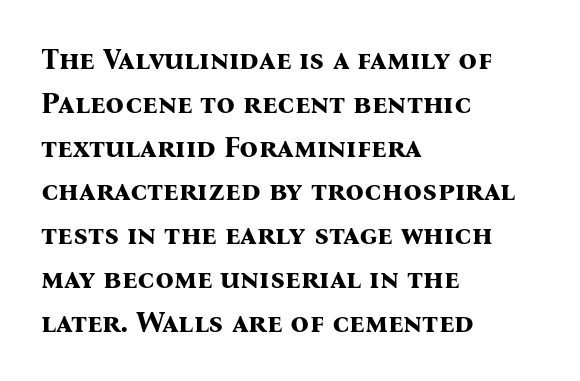
Q: Is the text bold? A: Yes.
Q: Is the text italic (slanted)? A: No, it is upright.
Q: Is the typeface a serif or a sans-serif typeface? A: Serif.
Q: Is the text underlined? A: No.
Q: How is the paragraph aligned? A: Left-aligned.
Q: Is the spacing between letters normal or unusually wide? A: Normal.
Q: Is the spacing between lines tight, normal or loose? A: Normal.
Q: Width (condensed, normal, or wide)? A: Normal.
Q: Stroke contrast? A: Medium.
Q: x-height? A: Medium.
Q: Monospaced? A: No.
